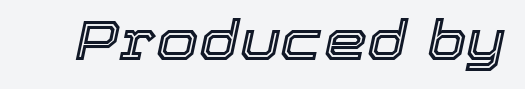
The image shows 55 px text type, italic (leaning right); set normal letter spacing, not underlined; a medium x-height.
